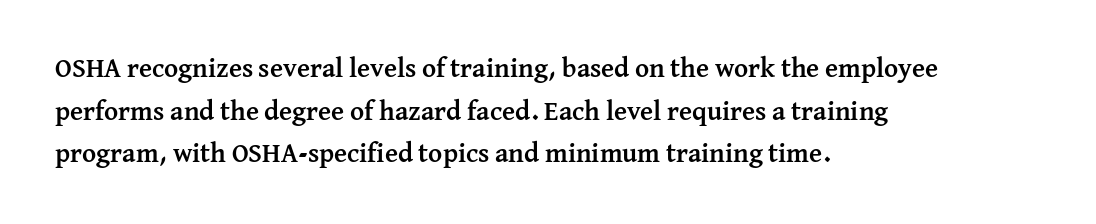
Q: Is the text bold? A: Yes.
Q: Is the text italic (slanted)? A: No, it is upright.
Q: Is the text underlined? A: No.
Q: How is the paragraph aligned? A: Left-aligned.
Q: Is the spacing between letters normal or unusually wide? A: Normal.
Q: Is the spacing between lines tight, normal or loose? A: Normal.
